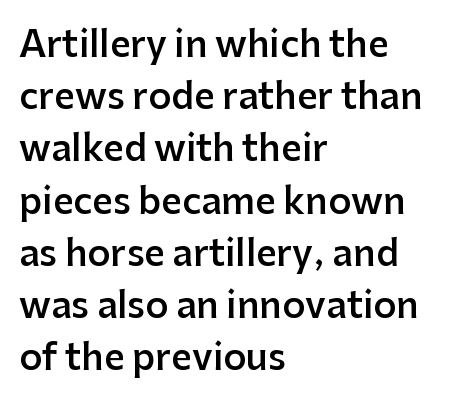
Q: Is the text bold? A: Semi-bold.
Q: Is the text italic (slanted)? A: No, it is upright.
Q: Is the typeface a serif or a sans-serif typeface? A: Sans-serif.
Q: Is the text underlined? A: No.
Q: How is the paragraph aligned? A: Left-aligned.
Q: Is the spacing between letters normal or unusually wide? A: Normal.
Q: Is the spacing between lines tight, normal or loose? A: Normal.
Q: Width (condensed, normal, or wide)? A: Normal.
Q: Stroke contrast? A: Low.
Q: x-height? A: Medium.
Q: Monospaced? A: No.
